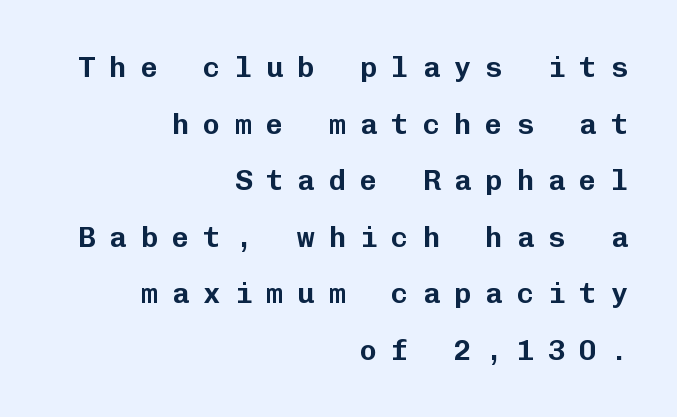
The image shows 29 px sans-serif type, upright, monospaced; set right-aligned, loose line spacing (1.95x), unusually wide letter spacing (+0.48 em), not underlined; low stroke contrast and a medium x-height.
